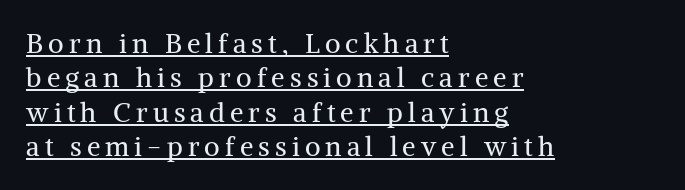
{"italic": "no", "bold": "no", "underline": "yes", "align": "left", "line_spacing": "normal", "line_spacing_ratio": 1.27, "glyph_px": 27}
